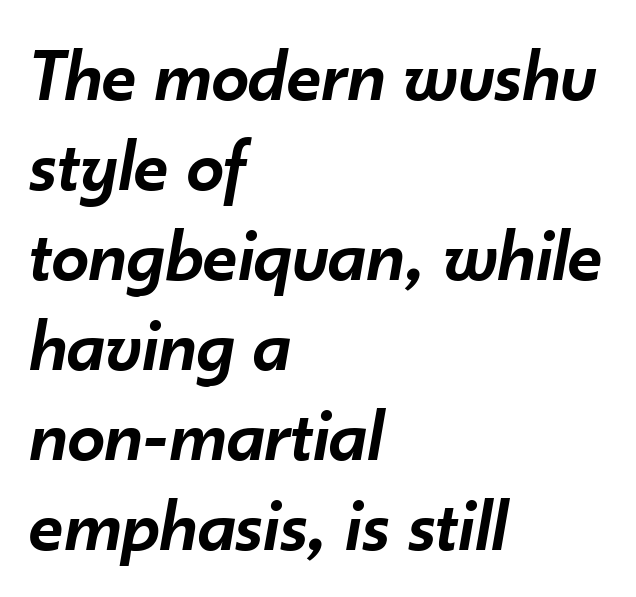
{"italic": "yes", "lean": "right", "slant_degrees": 10, "bold": "semi", "weight": "semibold", "width": "normal", "stroke_contrast": "low", "x_height": "small", "monospaced": "no", "underline": "no", "align": "left", "line_spacing_ratio": 1.2, "letter_spacing": "normal", "letter_spacing_em": 0.0, "glyph_px": 75}
